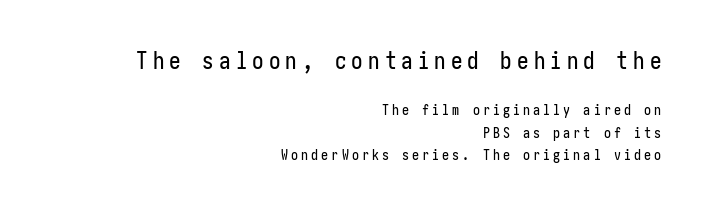
Note: larger setting up top, smaller setting below. Each row of text sits above clean, open space. A flush-right, rag-left setting is used for this passage. Nope, not italic — everything's standing straight. In terms of leading, this rendering sits right in the middle.
